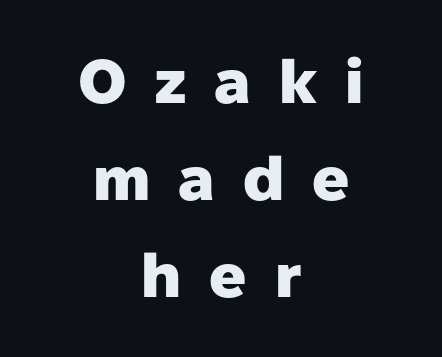
{"serif": "no", "italic": "no", "bold": "yes", "weight": "heavy", "width": "normal", "stroke_contrast": "low", "x_height": "medium", "monospaced": "no", "underline": "no", "align": "center", "line_spacing": "normal", "line_spacing_ratio": 1.59, "letter_spacing": "wide", "letter_spacing_em": 0.46, "glyph_px": 61}
